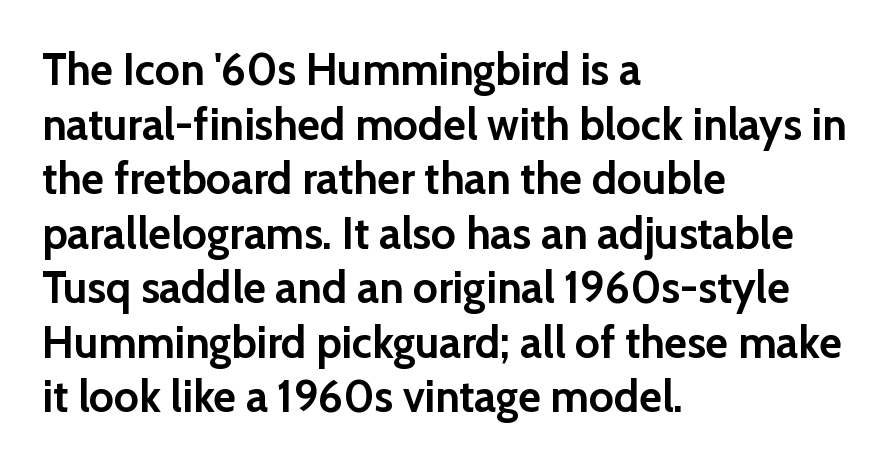
This is heavy type, rendered in bold. Proportional: the letters do not fall into vertical columns. Tall strokes in this sample are plumb rather than angled. A bare baseline throughout the passage.
